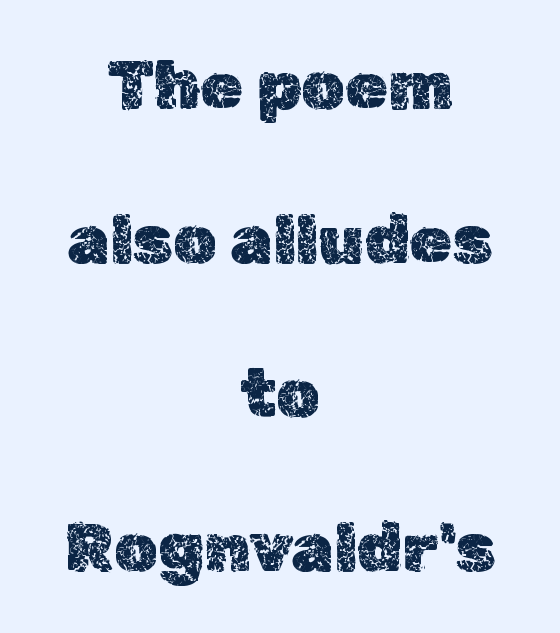
Quick note: not italic, upright. Has an underline been added? It has not. You could not count columns in this text — the font is proportionally spaced. The setting favours the middle, as headings and verse often do.
